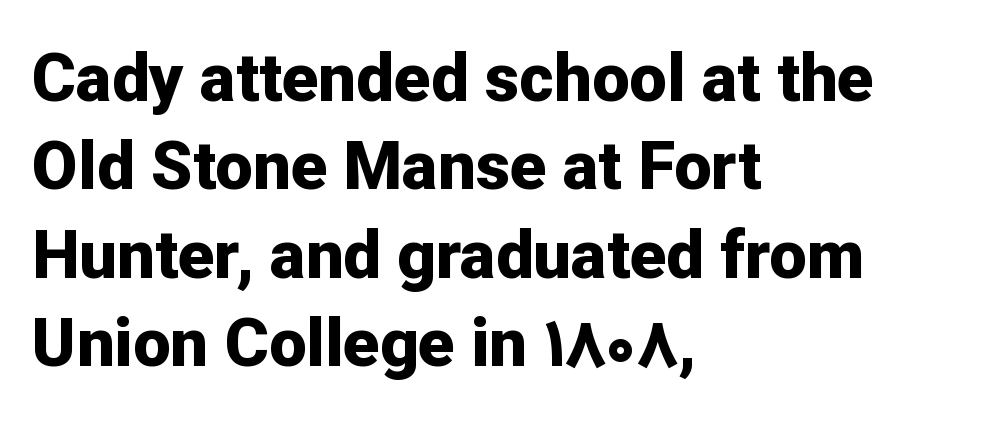
{"serif": "no", "italic": "no", "bold": "yes", "weight": "bold", "width": "normal", "stroke_contrast": "low", "x_height": "medium", "monospaced": "no", "underline": "no", "align": "left", "line_spacing": "normal", "line_spacing_ratio": 1.32, "letter_spacing": "normal", "letter_spacing_em": 0.0, "glyph_px": 67}
